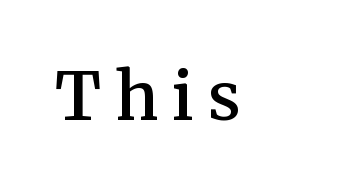
{"serif": "yes", "italic": "no", "bold": "semi", "weight": "semibold", "width": "normal", "stroke_contrast": "medium", "x_height": "medium", "monospaced": "no", "underline": "no", "letter_spacing": "wide", "letter_spacing_em": 0.21, "glyph_px": 66}
